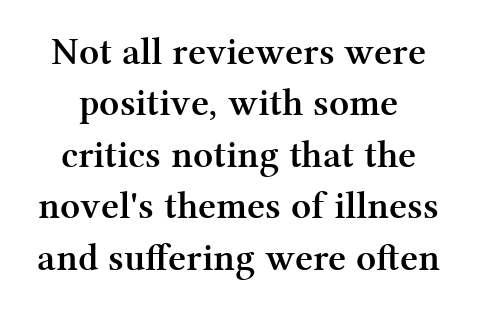
{"serif": "yes", "italic": "no", "bold": "yes", "weight": "semibold", "width": "normal", "stroke_contrast": "medium", "x_height": "medium", "monospaced": "no", "underline": "no", "align": "center", "line_spacing": "normal", "line_spacing_ratio": 1.32, "letter_spacing": "normal", "letter_spacing_em": 0.0, "glyph_px": 39}
